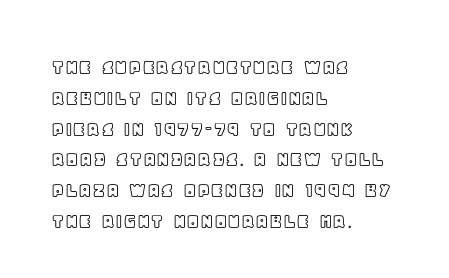
{"italic": "no", "underline": "no", "align": "left", "line_spacing": "normal", "line_spacing_ratio": 1.4, "letter_spacing": "normal", "letter_spacing_em": 0.0, "glyph_px": 22}
